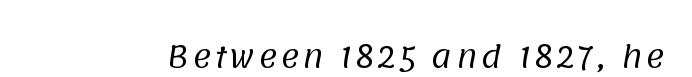
The glyphs in this specimen are sans serif. Weight class: somewhere from thin through regular. A typesetter would call this proportional, since set widths differ per character. Clear beneath every line of the passage.
